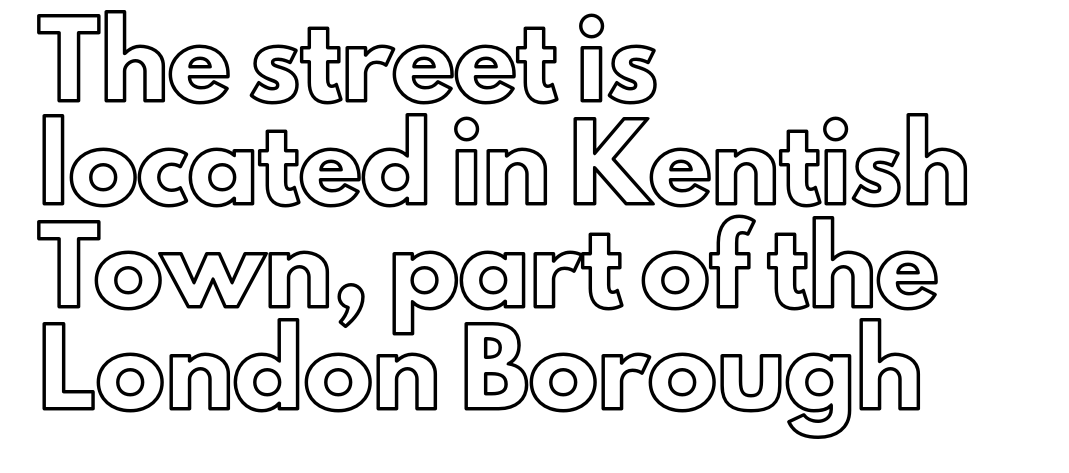
Q: Is the text italic (slanted)? A: No, it is upright.
Q: Is the text underlined? A: No.
Q: How is the paragraph aligned? A: Left-aligned.
Q: Is the spacing between letters normal or unusually wide? A: Normal.
Q: Is the spacing between lines tight, normal or loose? A: Normal.
Q: Width (condensed, normal, or wide)? A: Normal.
Q: x-height? A: Small.
Q: Monospaced? A: No.
